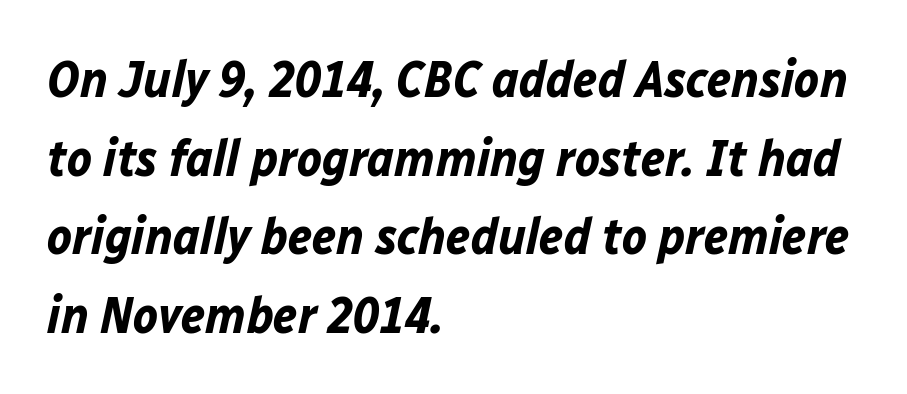
The leading is moderate, giving the passage an even texture. The paragraph shown leans on its left margin. Tracking here is standard; glyphs follow each other at the usual distance. The lettering tilts uniformly, giving the passage an italic look.
